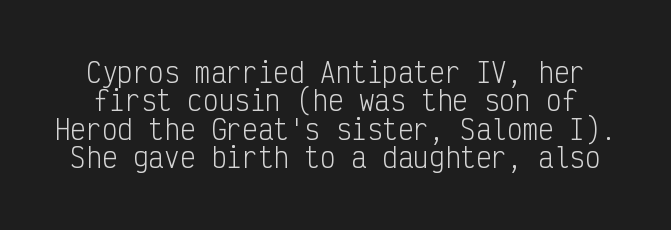
Underlining? Definitely not there. This sample uses plain, unmodified letter spacing. Ordinary non-slanted type is in use. The passage shown stacks its lines with hardly any gap.
